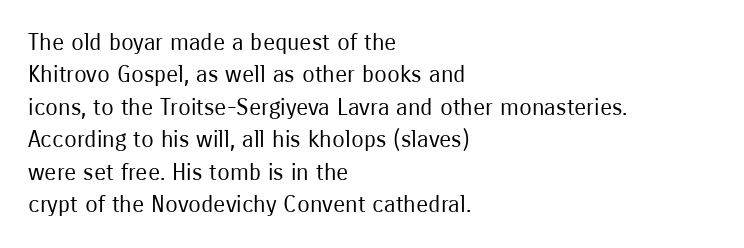
Q: Is the text bold? A: No.
Q: Is the text italic (slanted)? A: No, it is upright.
Q: Is the text underlined? A: No.
Q: How is the paragraph aligned? A: Left-aligned.
Q: Is the spacing between letters normal or unusually wide? A: Normal.
Q: Is the spacing between lines tight, normal or loose? A: Normal.
